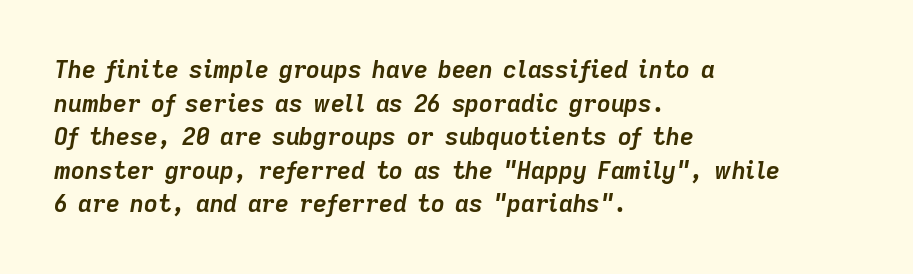
The image shows 24 px bold type, italic (leaning right); set left-aligned, normal line spacing (1.4x), normal letter spacing, not underlined.
